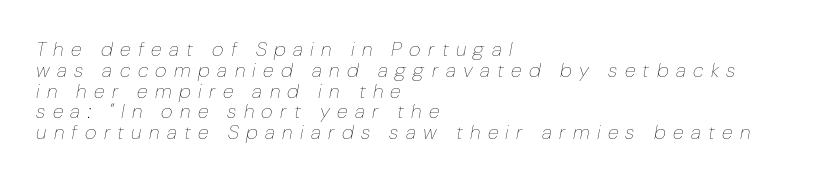
The image shows 20 px text type, italic (leaning right); set left-aligned, tight line spacing (1.04x), unusually wide letter spacing (+0.37 em), not underlined.
